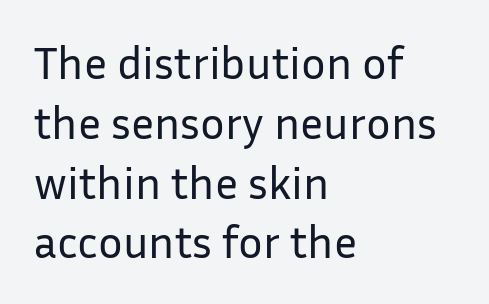
{"serif": "no", "italic": "no", "bold": "no", "weight": "regular", "width": "normal", "stroke_contrast": "low", "x_height": "medium", "monospaced": "no", "underline": "no", "align": "left", "line_spacing": "normal", "line_spacing_ratio": 1.3, "letter_spacing": "normal", "letter_spacing_em": 0.0, "glyph_px": 46}
